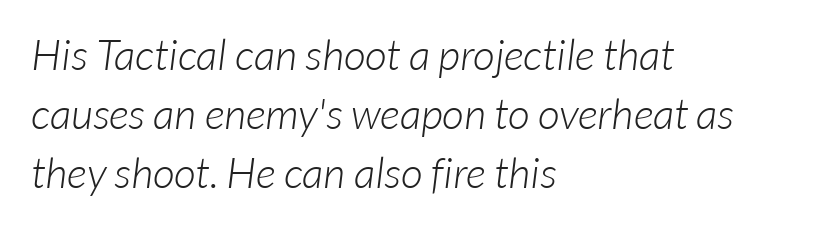
The image shows 43 px light sans-serif type; set left-aligned, normal line spacing (1.37x), normal letter spacing, not underlined; low stroke contrast and a medium x-height.
